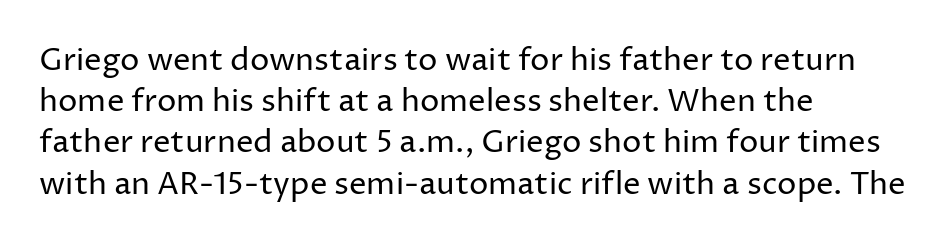
Q: Is the text bold? A: No.
Q: Is the text italic (slanted)? A: No, it is upright.
Q: Is the typeface a serif or a sans-serif typeface? A: Sans-serif.
Q: Is the text underlined? A: No.
Q: How is the paragraph aligned? A: Left-aligned.
Q: Is the spacing between letters normal or unusually wide? A: Normal.
Q: Is the spacing between lines tight, normal or loose? A: Normal.
Q: Width (condensed, normal, or wide)? A: Normal.
Q: Stroke contrast? A: Low.
Q: x-height? A: Medium.
Q: Monospaced? A: No.
